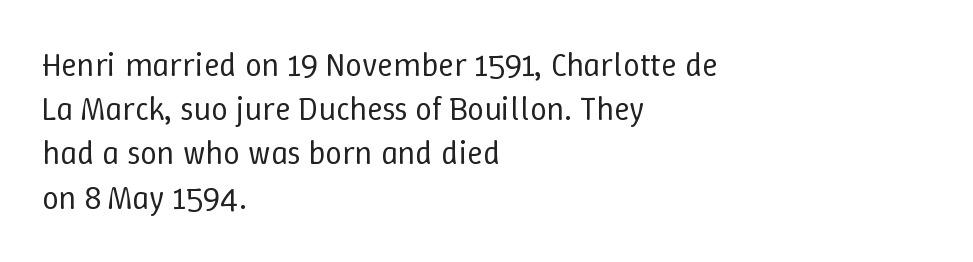
One-word summary of the alignment: left. The passage shown is typed in a proportional face where columns would drift. This sample uses plain, unmodified letter spacing. Stroke thickness stays within the range of a standard reading face or lighter. Clear beneath every line of the passage. Leading matches the norm, producing a regular column.
